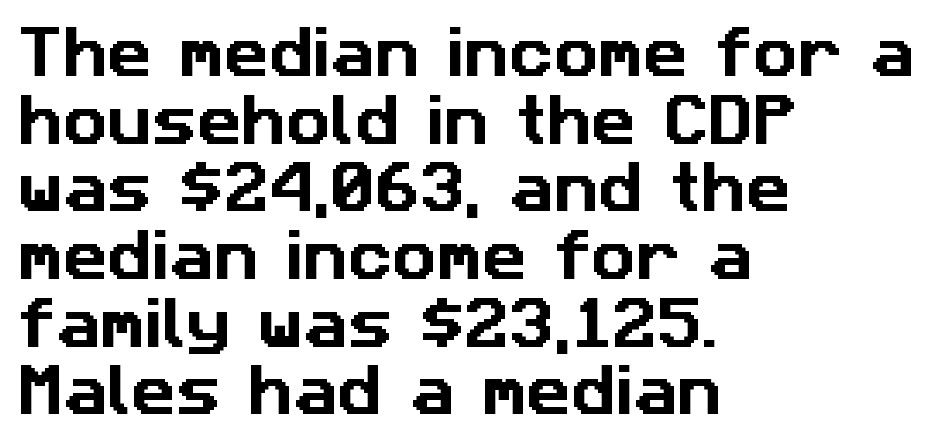
The glyphs are unaccompanied by any horizontal stroke below them. Caption: standard tracking, unaltered. The lines are quadded left. The passage shown is typed in a proportional face where columns would drift. Type style note: lacks serifs.
